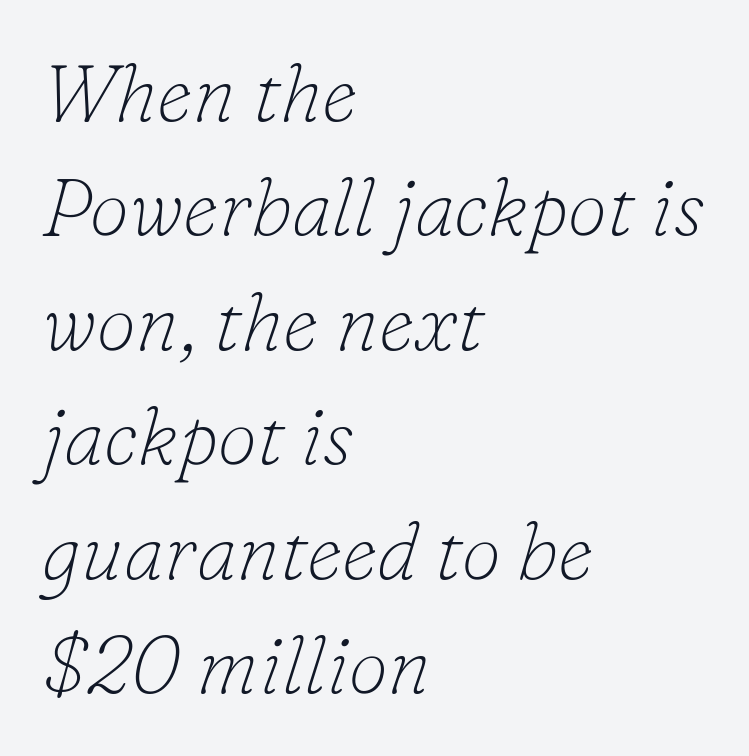
{"serif": "yes", "italic": "yes", "lean": "right", "slant_degrees": 16, "bold": "no", "weight": "thin", "width": "normal", "stroke_contrast": "low", "x_height": "small", "monospaced": "no", "underline": "no", "align": "left", "line_spacing": "normal", "line_spacing_ratio": 1.43, "letter_spacing": "normal", "letter_spacing_em": 0.0, "glyph_px": 80}
